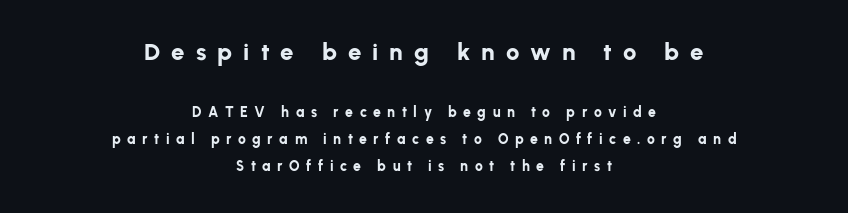
Q: Is the text bold? A: Yes.
Q: Is the text italic (slanted)? A: No, it is upright.
Q: Is the text underlined? A: No.
Q: How is the paragraph aligned? A: Centered.
Q: Is the spacing between letters normal or unusually wide? A: Unusually wide.
Q: Is the spacing between lines tight, normal or loose? A: Loose.
Q: Which block of text is set in a larger size, the first (top) or the second (bottom)? A: The first (top) one.
